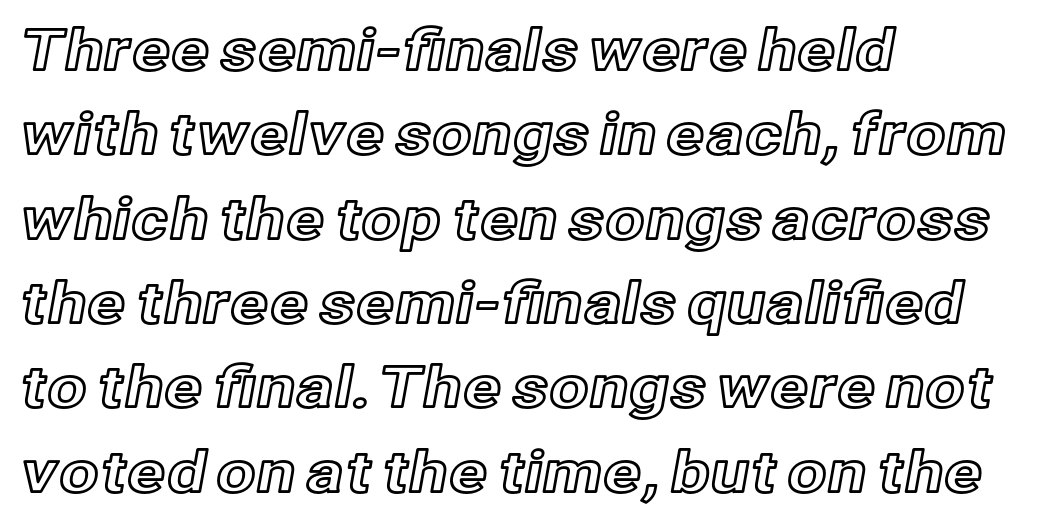
The space directly below the letters is spotless. The passage shown stacks its lines at a standard gap. The face used here is proportionally spaced, like ordinary book or web type. Nobody touched the tracking dial on this one. Left-aligned paragraph, ragged on the right.
